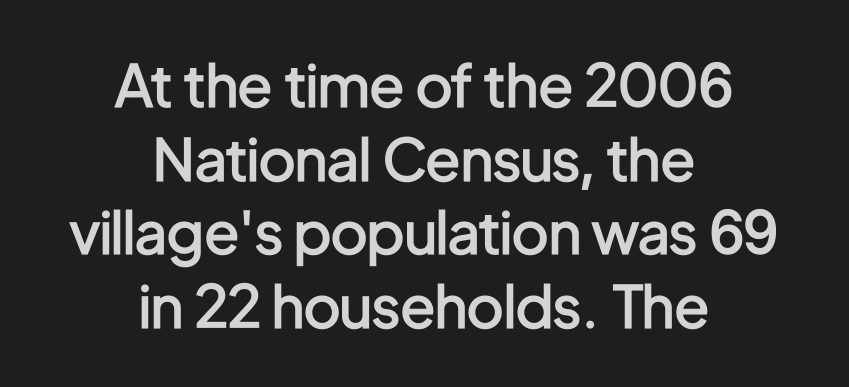
Looks like regular typesetting: each glyph gets only the width it needs. Leftover space on each line is divided equally before and after the words. The characters look somewhat weighty, a semibold short of true bold. Stroke terminals: plain, sans-serif. You can tell it's not italic because the verticals are truly vertical.
